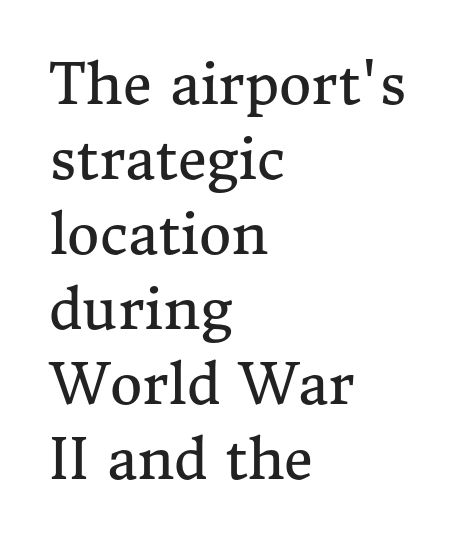
Is the block centered? No — it sits flush against the left margin. Characters remain perfectly vertical along every line. Yep, those are serifs on the letters. The face used here is proportionally spaced, like ordinary book or web type. This rendering leaves character spacing at its baseline value. The lines sit at an ordinary, default distance from one another.
